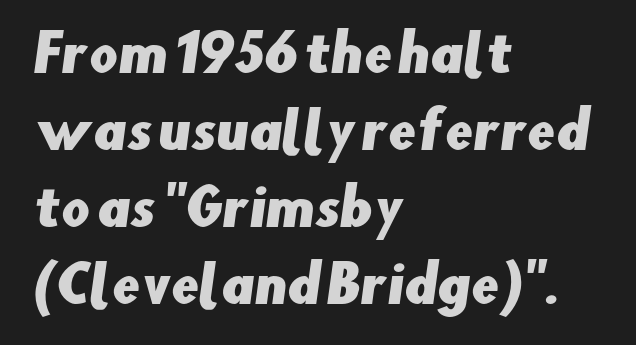
The image shows 50 px sans-serif type; set left-aligned, normal line spacing (1.54x), normal letter spacing, not underlined; low stroke contrast and a small x-height.
